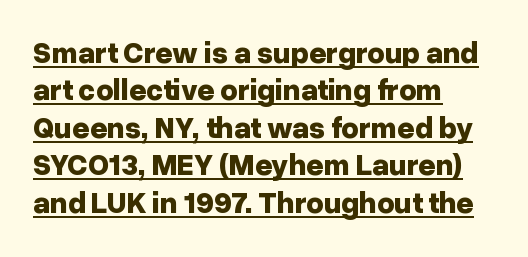
The image shows 30 px bold sans-serif type, upright; set left-aligned, normal line spacing (1.25x), normal letter spacing, underlined; low stroke contrast and a medium x-height.
